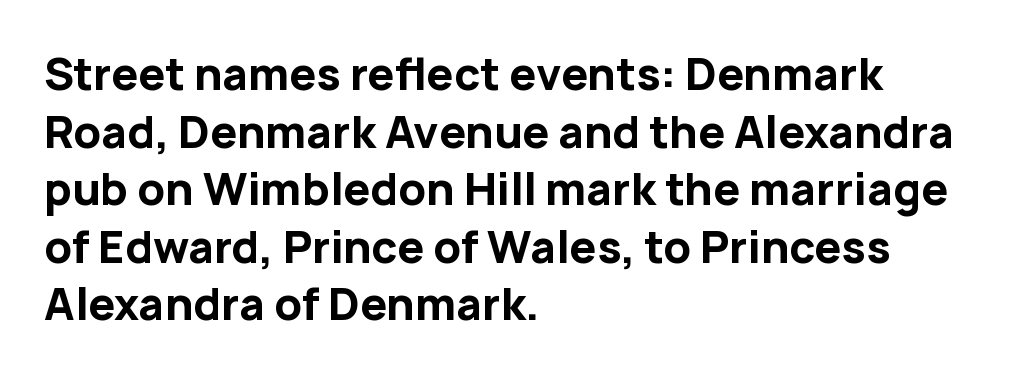
A typesetter would call this proportional, since set widths differ per character. The lines are quadded left. What stands out about the letter spacing? Nothing — it is the standard amount. Regarding serifs, this sample does without them.
